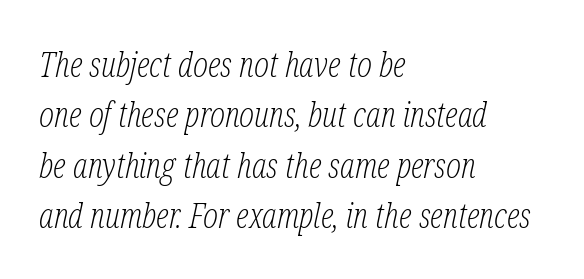
Only glyphs here, with clear space below each row. Notice how the stems are inclined rather than vertical — that's the hallmark of italics. Interline gaps are of average width in this sample. Each letter keeps its own natural width here, so spacing adapts to shape.
